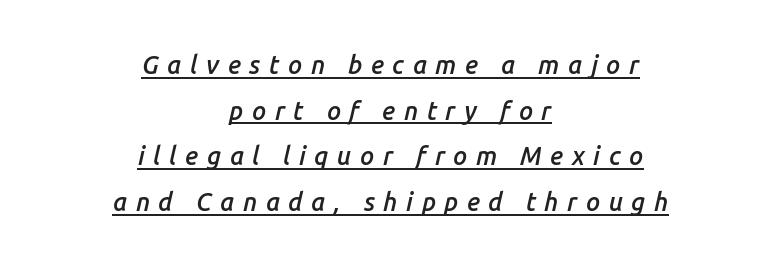
Heft: intermediate — a semibold. Look at the tracking — it's clearly loosened, letters drifting apart. The passage shown leans; its letterforms are oblique. This is underlined copy, the kind a proofreader might mark for attention. These lines stack symmetrically, like a column narrowing and widening about its center.
